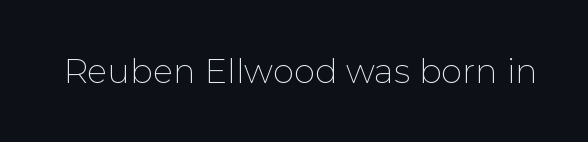
Q: Is the text bold? A: No.
Q: Is the text italic (slanted)? A: No, it is upright.
Q: Is the typeface a serif or a sans-serif typeface? A: Sans-serif.
Q: Is the text underlined? A: No.
Q: Is the spacing between letters normal or unusually wide? A: Normal.
Q: Width (condensed, normal, or wide)? A: Normal.
Q: Stroke contrast? A: Low.
Q: x-height? A: Medium.
Q: Monospaced? A: No.
